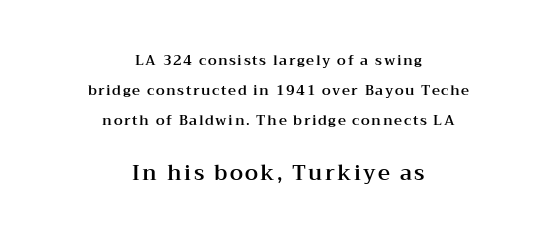
The image shows 21 px text type, upright; set centered, loose line spacing (2.13x), not underlined; the second (bottom) block is 1.5x larger.
